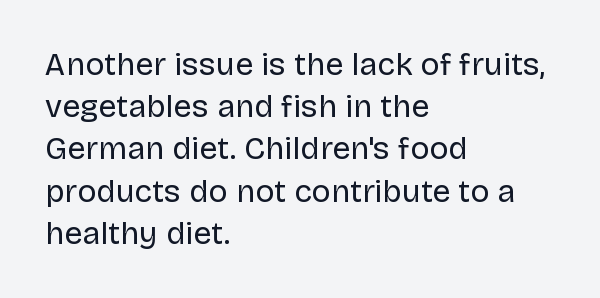
{"serif": "no", "italic": "no", "bold": "no", "weight": "regular", "width": "normal", "stroke_contrast": "low", "x_height": "large", "monospaced": "no", "underline": "no", "align": "left", "line_spacing": "normal", "line_spacing_ratio": 1.32, "letter_spacing": "normal", "letter_spacing_em": 0.0, "glyph_px": 32}
